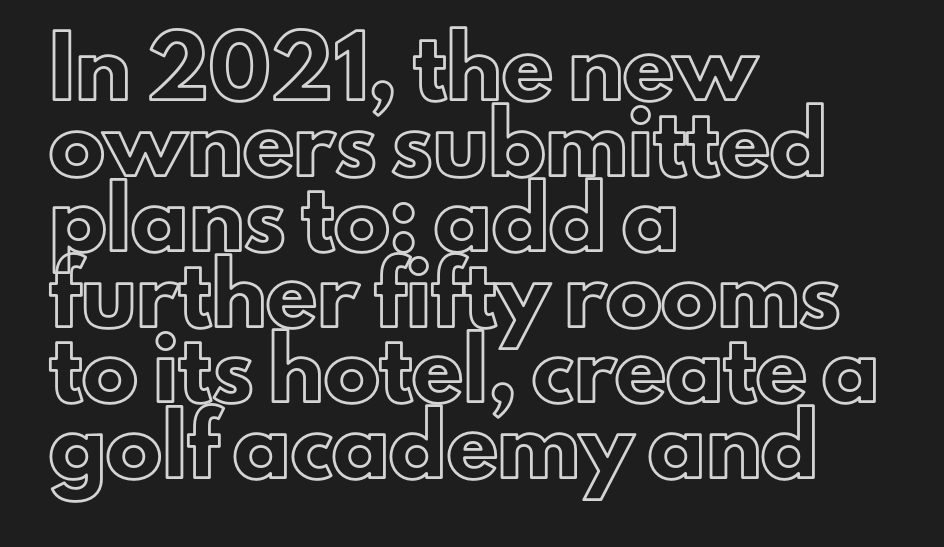
There is no visible air inserted between adjacent glyphs. Think of a printed novel: that variable character pitch is what you see here. The passage shown is not underscored anywhere. The passage is arranged the way most books set body copy — flush left.
